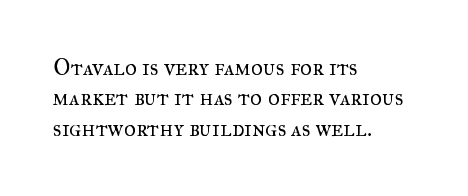
{"italic": "no", "bold": "no", "underline": "no", "align": "left", "line_spacing": "normal", "line_spacing_ratio": 1.32, "letter_spacing": "normal", "letter_spacing_em": 0.0, "glyph_px": 23}
